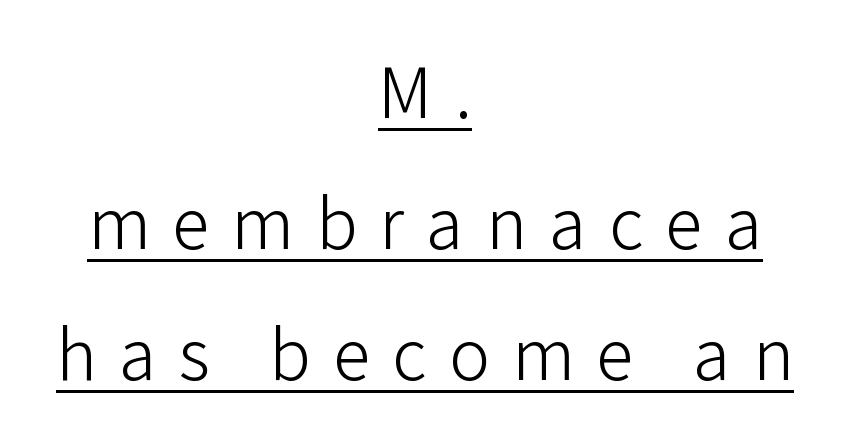
Q: Is the text bold? A: No.
Q: Is the text italic (slanted)? A: No, it is upright.
Q: Is the typeface a serif or a sans-serif typeface? A: Sans-serif.
Q: Is the text underlined? A: Yes.
Q: How is the paragraph aligned? A: Centered.
Q: Is the spacing between letters normal or unusually wide? A: Unusually wide.
Q: Is the spacing between lines tight, normal or loose? A: Loose.
Q: Width (condensed, normal, or wide)? A: Normal.
Q: Stroke contrast? A: Low.
Q: x-height? A: Medium.
Q: Monospaced? A: No.
